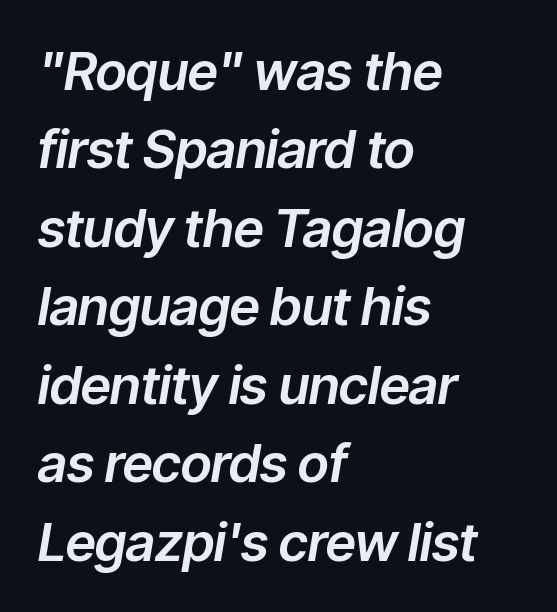
An italicized treatment has been applied to the whole sample. Horizontal bands of white between lines are of average thickness. You could not count columns in this text — the font is proportionally spaced. No extra tracking has been applied to these lines.
